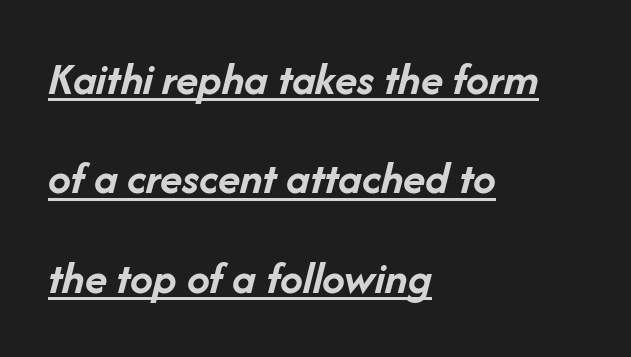
Q: Is the text bold? A: Yes.
Q: Is the text italic (slanted)? A: Yes, it leans right by about 14 degrees.
Q: Is the text underlined? A: Yes.
Q: How is the paragraph aligned? A: Left-aligned.
Q: Is the spacing between letters normal or unusually wide? A: Normal.
Q: Is the spacing between lines tight, normal or loose? A: Loose.
Q: Width (condensed, normal, or wide)? A: Normal.
Q: Stroke contrast? A: Low.
Q: x-height? A: Medium.
Q: Monospaced? A: No.
